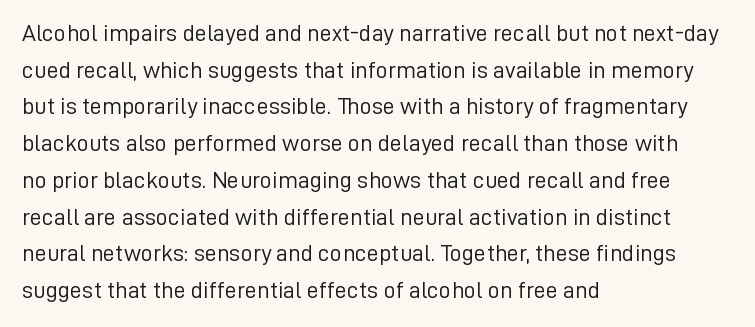
The image shows 24 px text type, upright; set left-aligned, normal line spacing (1.53x), normal letter spacing, not underlined.
